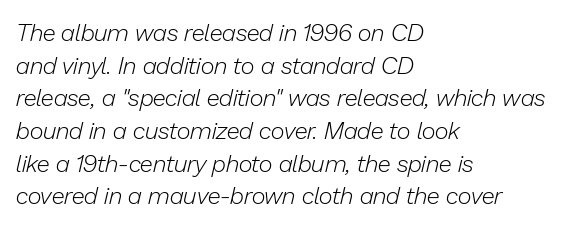
Q: Is the text bold? A: No.
Q: Is the text italic (slanted)? A: Yes, it leans right by about 13 degrees.
Q: Is the text underlined? A: No.
Q: How is the paragraph aligned? A: Left-aligned.
Q: Is the spacing between letters normal or unusually wide? A: Normal.
Q: Is the spacing between lines tight, normal or loose? A: Normal.
